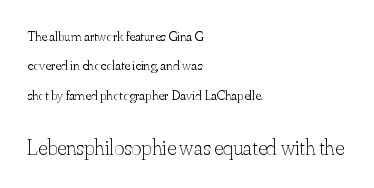
Inter-character spacing is left at the font's built-in metrics. Two sizes are in play, and the larger belongs to the second block. This reads as an unemphasized weight, regular at the heaviest. Baseline-to-baseline distance is far greater than the letter height.
